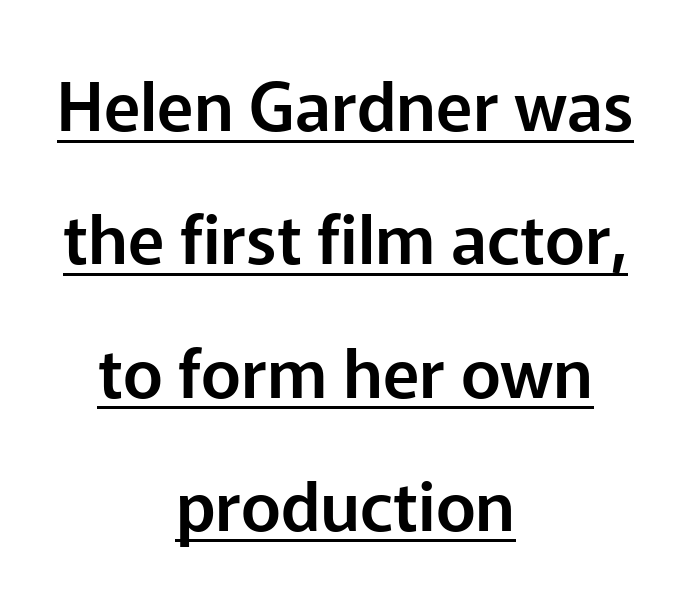
The image shows 68 px sans-serif type, upright; set centered, loose line spacing (1.96x), normal letter spacing, underlined; low stroke contrast and a medium x-height.
